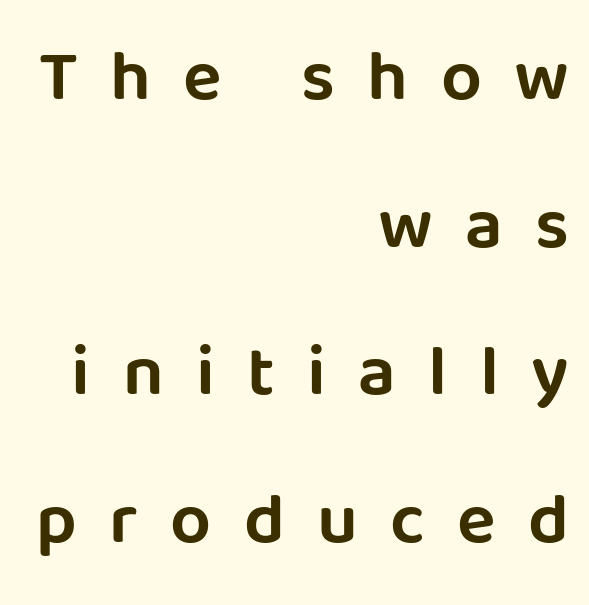
{"serif": "no", "italic": "no", "width": "normal", "stroke_contrast": "low", "x_height": "large", "monospaced": "no", "underline": "no", "align": "right", "line_spacing": "loose", "line_spacing_ratio": 2.05, "letter_spacing": "wide", "letter_spacing_em": 0.45, "glyph_px": 72}
